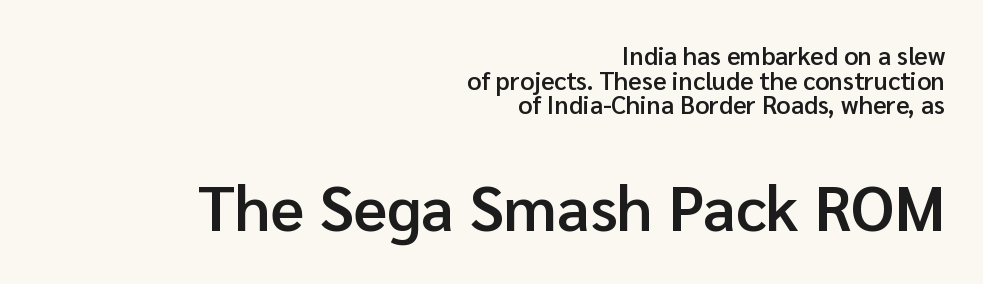
{"serif": "no", "italic": "no", "bold": "semi", "weight": "semibold", "width": "normal", "stroke_contrast": "low", "x_height": "medium", "monospaced": "no", "underline": "no", "align": "right", "line_spacing": "tight", "line_spacing_ratio": 0.99, "letter_spacing": "normal", "letter_spacing_em": 0.0, "larger_block": "second", "size_ratio": 2.52, "glyph_px": 63}
